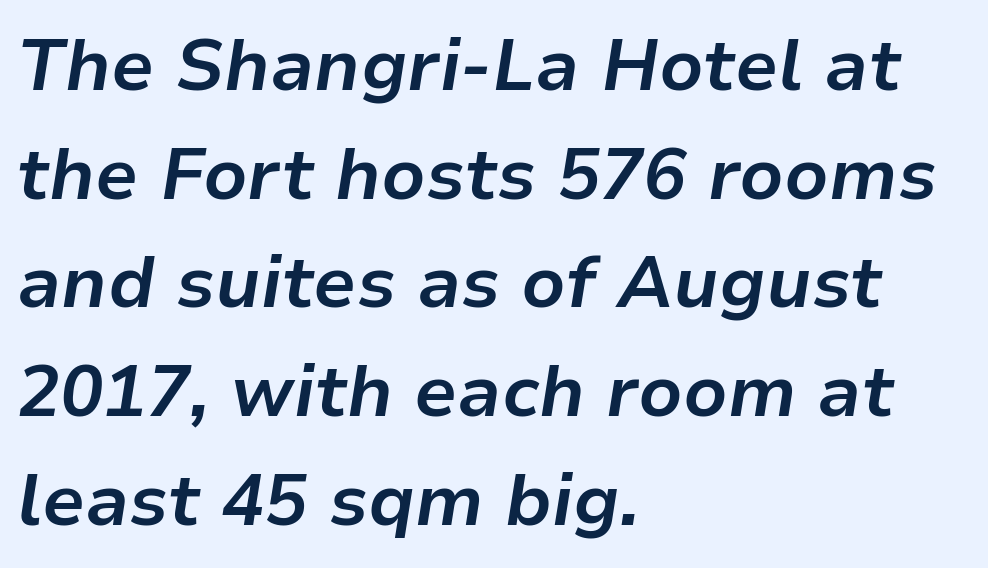
The image shows 72 px bold type, italic (leaning right); set left-aligned, normal line spacing (1.51x), normal letter spacing, not underlined; low stroke contrast and a medium x-height.
